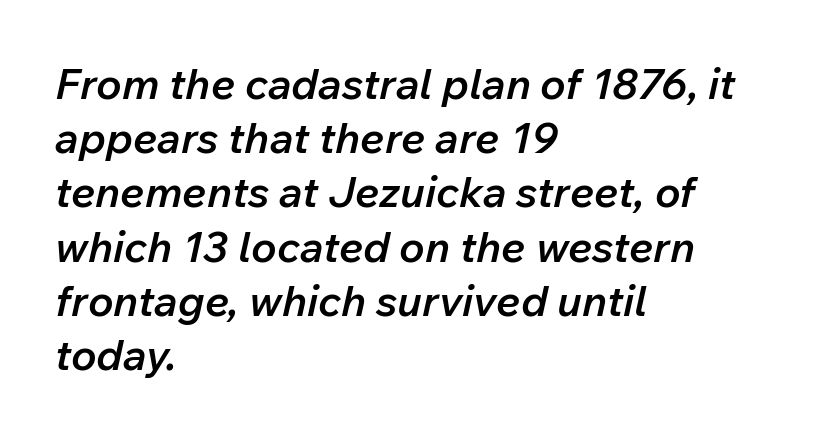
The image shows 43 px semibold type, italic (leaning right); set left-aligned, normal line spacing (1.26x), normal letter spacing, not underlined; low stroke contrast and a medium x-height.
